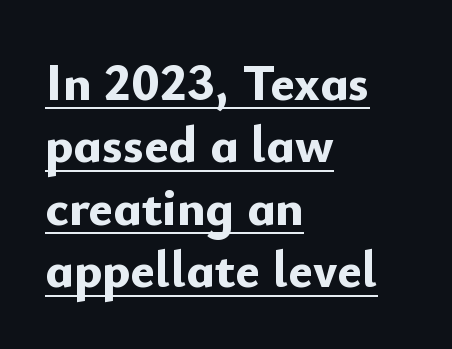
{"serif": "no", "italic": "no", "bold": "yes", "weight": "bold", "width": "normal", "stroke_contrast": "low", "x_height": "small", "monospaced": "no", "underline": "yes", "align": "left", "line_spacing_ratio": 1.2, "letter_spacing": "normal", "letter_spacing_em": 0.0, "glyph_px": 52}
